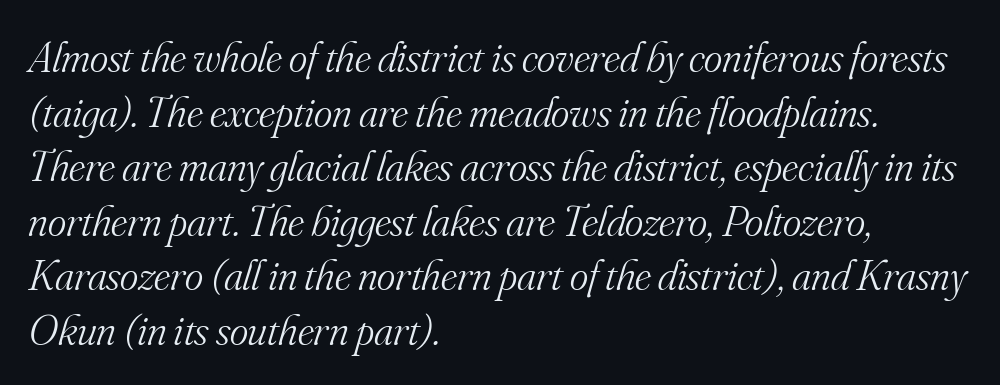
Q: Is the text bold? A: No.
Q: Is the text italic (slanted)? A: Yes, it leans right by about 16 degrees.
Q: Is the typeface a serif or a sans-serif typeface? A: Serif.
Q: Is the text underlined? A: No.
Q: How is the paragraph aligned? A: Left-aligned.
Q: Is the spacing between letters normal or unusually wide? A: Normal.
Q: Width (condensed, normal, or wide)? A: Normal.
Q: Stroke contrast? A: Medium.
Q: x-height? A: Small.
Q: Monospaced? A: No.
